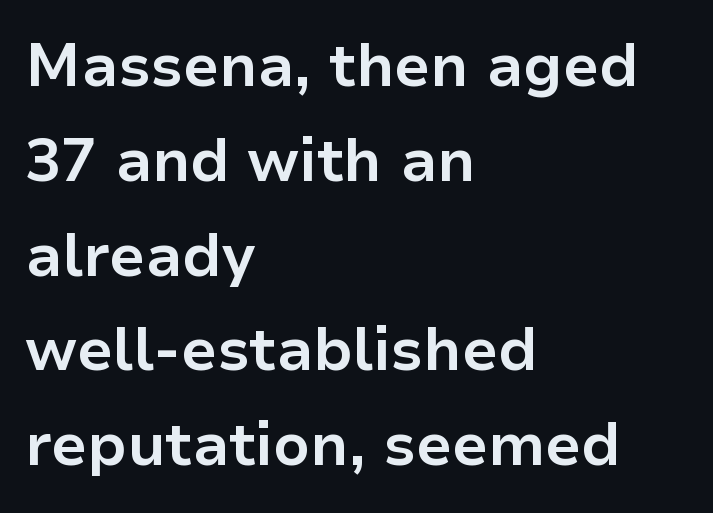
The image shows 60 px bold sans-serif type, upright; set left-aligned, normal line spacing (1.58x), normal letter spacing, not underlined; low stroke contrast and a medium x-height.
